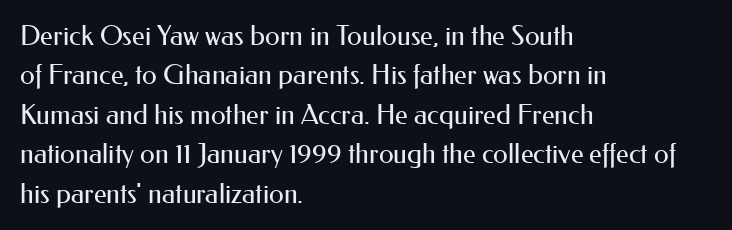
Q: Is the text bold? A: No.
Q: Is the text italic (slanted)? A: No, it is upright.
Q: Is the text underlined? A: No.
Q: How is the paragraph aligned? A: Left-aligned.
Q: Is the spacing between letters normal or unusually wide? A: Normal.
Q: Is the spacing between lines tight, normal or loose? A: Normal.
